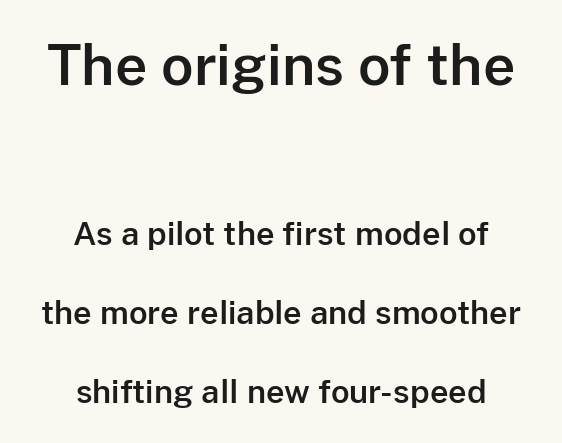
Q: Is the text italic (slanted)? A: No, it is upright.
Q: Is the typeface a serif or a sans-serif typeface? A: Sans-serif.
Q: Is the text underlined? A: No.
Q: How is the paragraph aligned? A: Centered.
Q: Is the spacing between letters normal or unusually wide? A: Normal.
Q: Is the spacing between lines tight, normal or loose? A: Loose.
Q: Which block of text is set in a larger size, the first (top) or the second (bottom)? A: The first (top) one.
Q: Width (condensed, normal, or wide)? A: Normal.
Q: Stroke contrast? A: Low.
Q: x-height? A: Medium.
Q: Monospaced? A: No.
